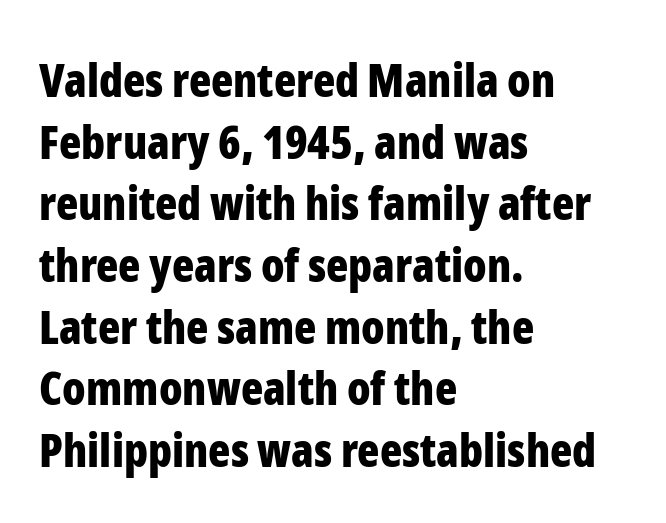
{"serif": "no", "italic": "no", "bold": "yes", "weight": "bold", "width": "condensed", "stroke_contrast": "low", "x_height": "medium", "monospaced": "no", "underline": "no", "align": "left", "line_spacing": "normal", "line_spacing_ratio": 1.34, "letter_spacing": "normal", "letter_spacing_em": 0.0, "glyph_px": 46}
